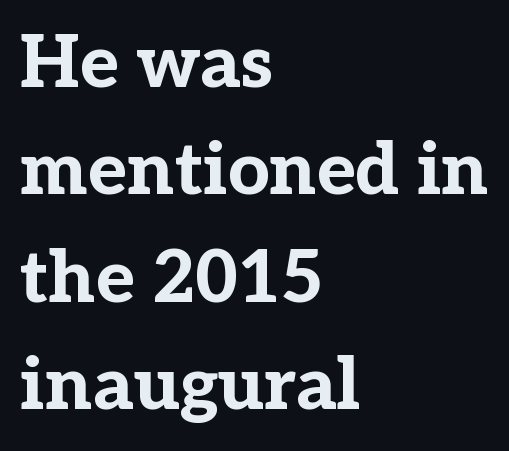
Typographic density is high because the face is bold. Do the letters lean? They stand straight. The compositor pushed each line to the left boundary. Unmarked baselines from the first word to the last. Observe the ordinary spacing: letters are neighbours, not strangers.
